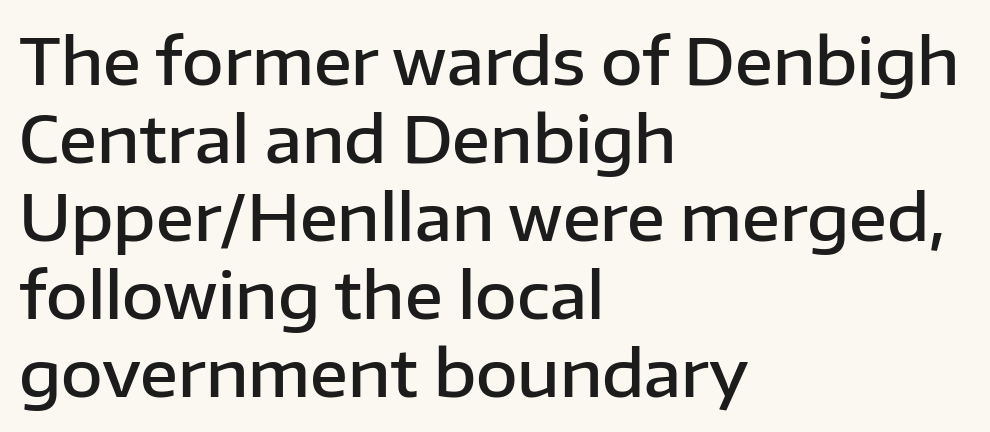
The image shows 64 px semibold sans-serif type, upright; set left-aligned, line spacing 1.22x, normal letter spacing, not underlined; low stroke contrast and a medium x-height.
